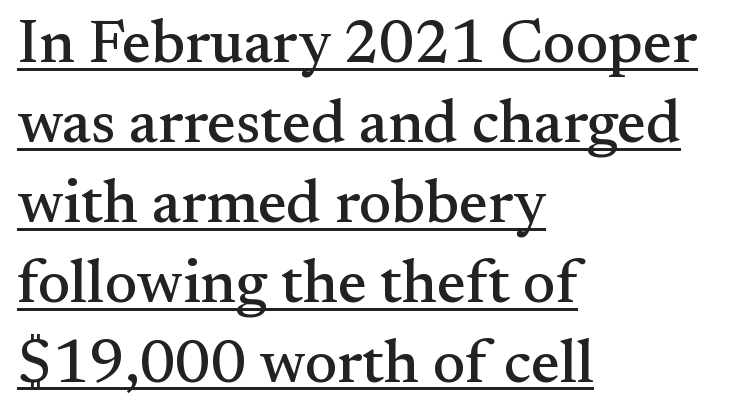
Posture: straight, roman, zero tilt. Each letter keeps its own natural width here, so spacing adapts to shape. Does the leading feel generous? No, just average. You could call the tracking neutral — neither tight nor loose. Caption: lettering with a line underneath.
